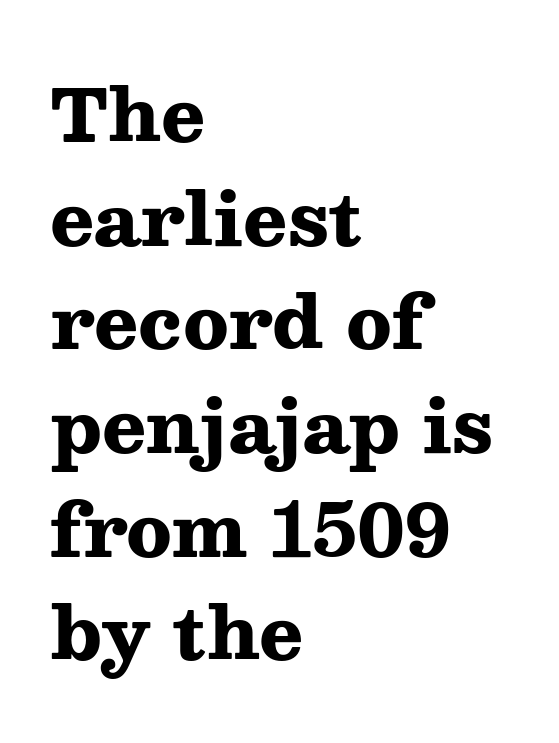
Q: Is the text bold? A: Yes.
Q: Is the text italic (slanted)? A: No, it is upright.
Q: Is the typeface a serif or a sans-serif typeface? A: Serif.
Q: Is the text underlined? A: No.
Q: How is the paragraph aligned? A: Left-aligned.
Q: Is the spacing between letters normal or unusually wide? A: Normal.
Q: Is the spacing between lines tight, normal or loose? A: Normal.
Q: Width (condensed, normal, or wide)? A: Wide.
Q: Stroke contrast? A: Medium.
Q: x-height? A: Medium.
Q: Monospaced? A: No.
